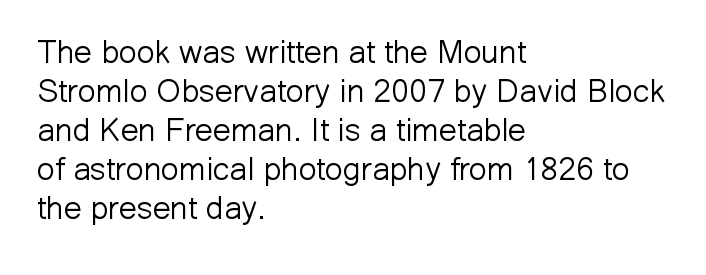
Descenders are the only things crossing below the line. Honestly, the letter spacing is just normal — you wouldn't notice it. The axis of the letterforms is exactly vertical. A light-to-regular cut is what we see here. Proportional: the letters do not fall into vertical columns.
